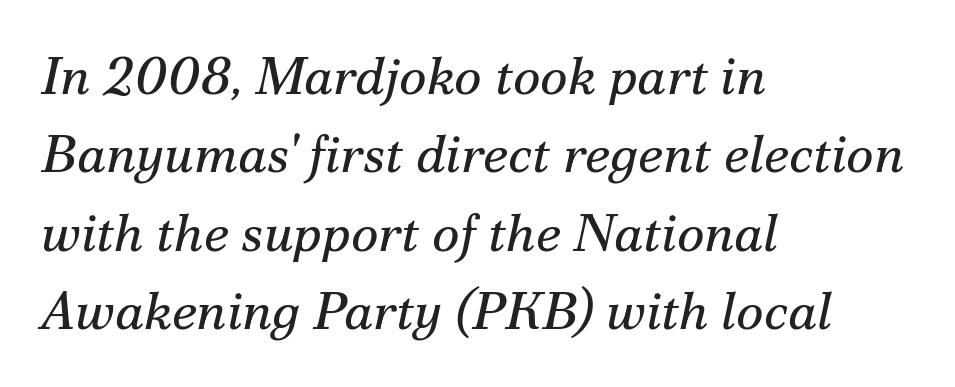
{"serif": "yes", "italic": "yes", "lean": "right", "slant_degrees": 12, "bold": "no", "weight": "regular", "width": "normal", "stroke_contrast": "medium", "x_height": "small", "monospaced": "no", "underline": "no", "align": "left", "line_spacing": "normal", "line_spacing_ratio": 1.48, "letter_spacing": "normal", "letter_spacing_em": 0.0, "glyph_px": 53}
